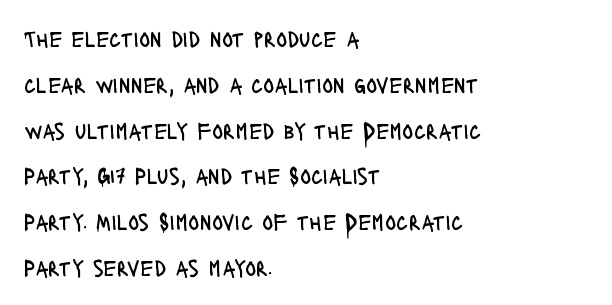
Upright lettering throughout. The rendering keeps characters at their native spacing. Quick note: interline space is abundant. Which margin do the lines hug? The left one — the right edge is uneven. The strokes are not fattened; the text isn't bold.
